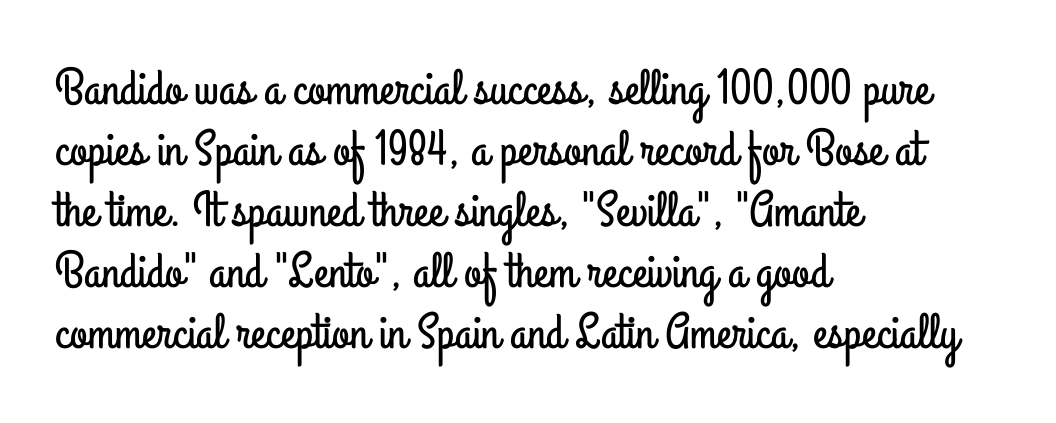
Q: Is the text italic (slanted)? A: No, it is upright.
Q: Is the typeface a serif or a sans-serif typeface? A: Sans-serif.
Q: Is the text underlined? A: No.
Q: How is the paragraph aligned? A: Left-aligned.
Q: Is the spacing between letters normal or unusually wide? A: Normal.
Q: Width (condensed, normal, or wide)? A: Condensed.
Q: Stroke contrast? A: Low.
Q: x-height? A: Small.
Q: Monospaced? A: No.
